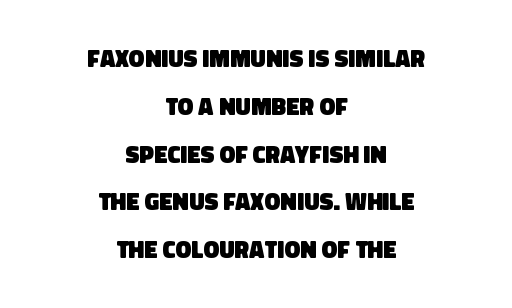
Q: Is the text bold? A: Yes.
Q: Is the text underlined? A: No.
Q: How is the paragraph aligned? A: Centered.
Q: Is the spacing between letters normal or unusually wide? A: Normal.
Q: Is the spacing between lines tight, normal or loose? A: Loose.
